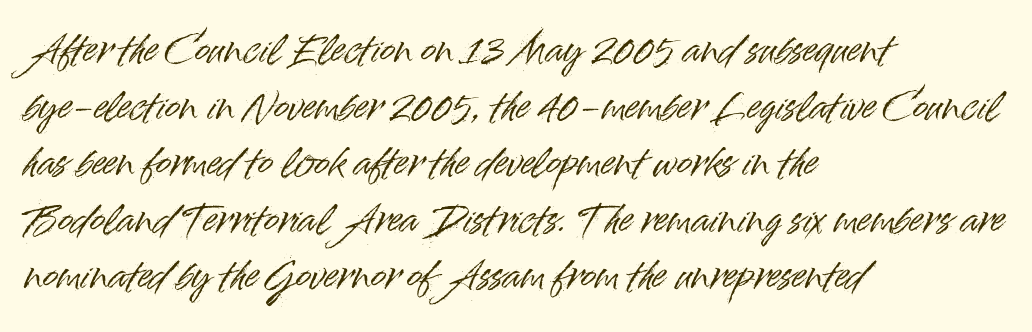
Proportional: the letters do not fall into vertical columns. Reading down the block, your eye returns to a fixed left position each line. Are there feet on the stems? There aren't — it's a sans. Descender tails drop into unmarked territory. Interline gaps are of average width in this sample.
